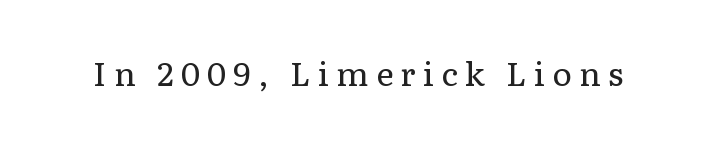
{"serif": "yes", "italic": "no", "bold": "no", "weight": "regular", "width": "normal", "stroke_contrast": "low", "x_height": "medium", "monospaced": "no", "underline": "no", "letter_spacing": "wide", "letter_spacing_em": 0.22, "glyph_px": 33}
